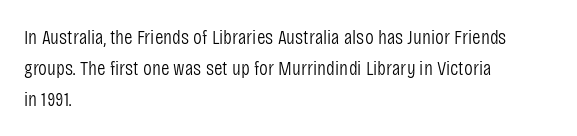
If you drew a line through each stem, it would be perfectly vertical. Leftover space on each line is placed entirely after the last word. The vertical gap from one line to the next is medium. The specimen omits any rule beneath the text block's lines.
